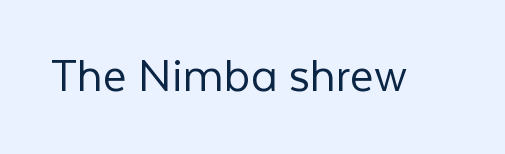
Q: Is the text bold? A: No.
Q: Is the text italic (slanted)? A: No, it is upright.
Q: Is the typeface a serif or a sans-serif typeface? A: Sans-serif.
Q: Is the text underlined? A: No.
Q: Is the spacing between letters normal or unusually wide? A: Normal.
Q: Width (condensed, normal, or wide)? A: Normal.
Q: Stroke contrast? A: Low.
Q: x-height? A: Medium.
Q: Monospaced? A: No.
